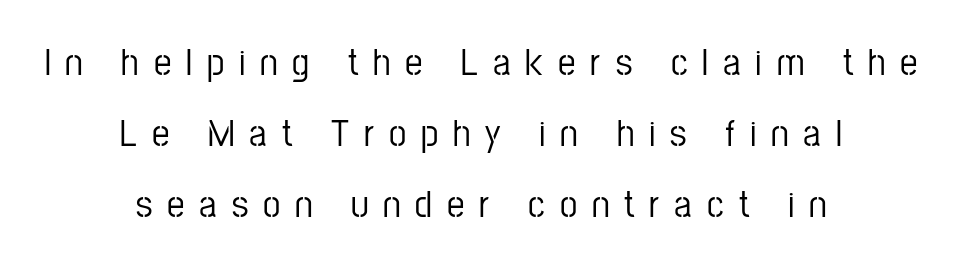
The image shows 39 px condensed sans-serif type, upright; set centered, line spacing 1.82x, unusually wide letter spacing (+0.38 em), not underlined; low stroke contrast and a medium x-height.
